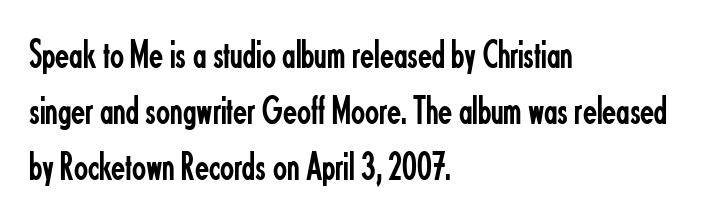
The image shows 41 px regular-weight, condensed sans-serif type, upright; set left-aligned, normal line spacing (1.37x), normal letter spacing, not underlined; low stroke contrast and a small x-height.
